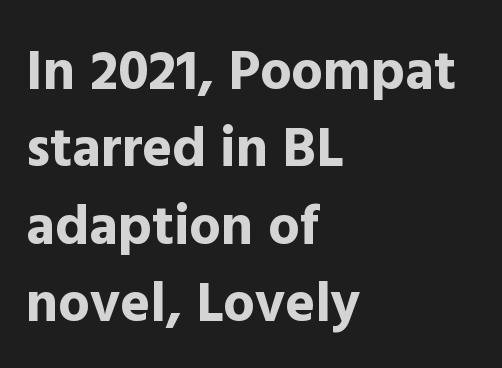
Q: Is the text bold? A: Yes.
Q: Is the text italic (slanted)? A: No, it is upright.
Q: Is the typeface a serif or a sans-serif typeface? A: Sans-serif.
Q: Is the text underlined? A: No.
Q: How is the paragraph aligned? A: Left-aligned.
Q: Is the spacing between letters normal or unusually wide? A: Normal.
Q: Is the spacing between lines tight, normal or loose? A: Normal.
Q: Width (condensed, normal, or wide)? A: Normal.
Q: x-height? A: Medium.
Q: Monospaced? A: No.
